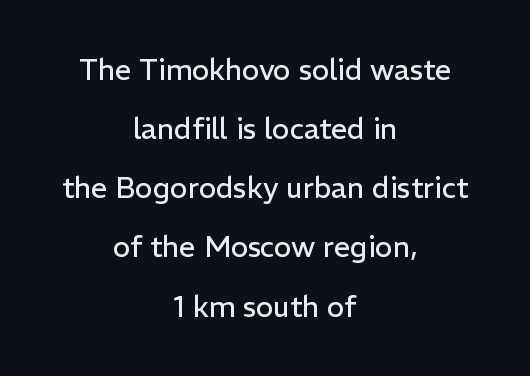
The image shows 29 px regular-weight sans-serif type, upright; set centered, loose line spacing (2.04x), normal letter spacing, not underlined; low stroke contrast and a medium x-height.
